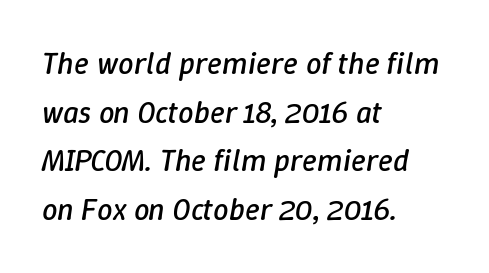
{"italic": "yes", "lean": "right", "slant_degrees": 9, "bold": "no", "weight": "regular", "width": "normal", "stroke_contrast": "low", "x_height": "medium", "monospaced": "no", "underline": "no", "align": "left", "line_spacing": "normal", "line_spacing_ratio": 1.57, "letter_spacing": "normal", "letter_spacing_em": 0.0, "glyph_px": 31}
